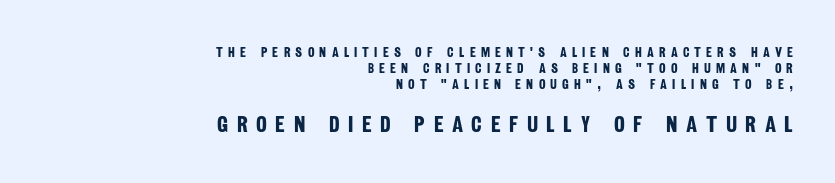
The image shows 23 px bold type; set right-aligned, tight line spacing (1.13x), unusually wide letter spacing (+0.37 em), not underlined; the second (bottom) block is 1.64x larger.
